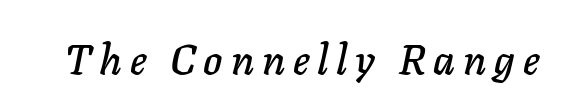
Q: Is the text italic (slanted)? A: Yes, it leans right by about 11 degrees.
Q: Is the text underlined? A: No.
Q: Width (condensed, normal, or wide)? A: Normal.
Q: Stroke contrast? A: Low.
Q: x-height? A: Medium.
Q: Monospaced? A: No.
